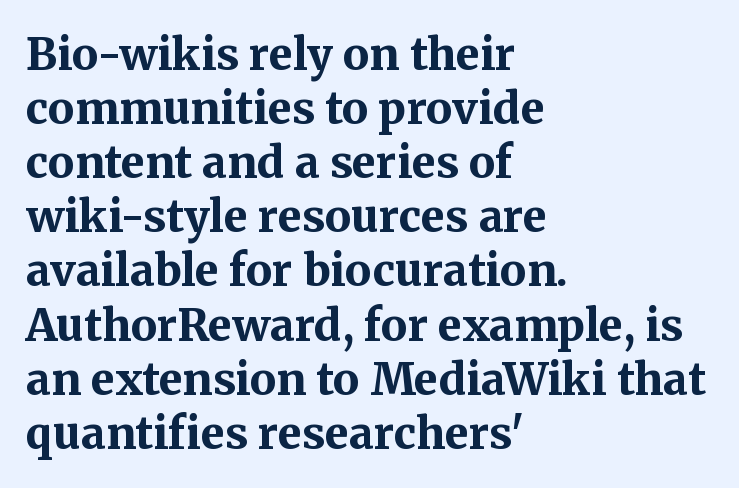
A typesetter would call this proportional, since set widths differ per character. Stroke thickness is high; the sample reads as a true bold. Unlike a clean sans, this face finishes its strokes with serifs. This rendering uses left alignment, leaving the right contour irregular. Words float on clear page, feet unadorned.
